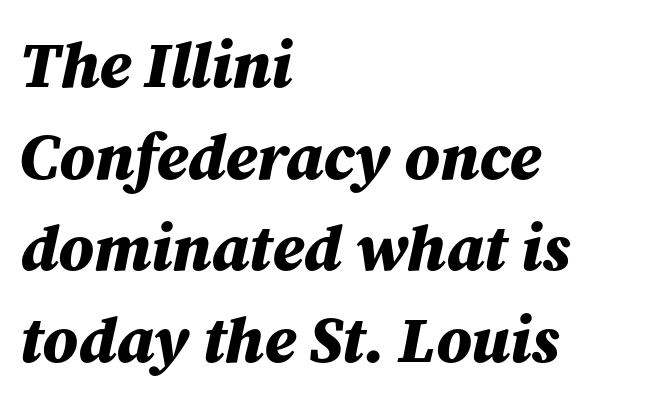
The image shows 65 px bold type, italic (leaning right); set left-aligned, normal line spacing (1.41x), normal letter spacing, not underlined; medium stroke contrast and a medium x-height.
